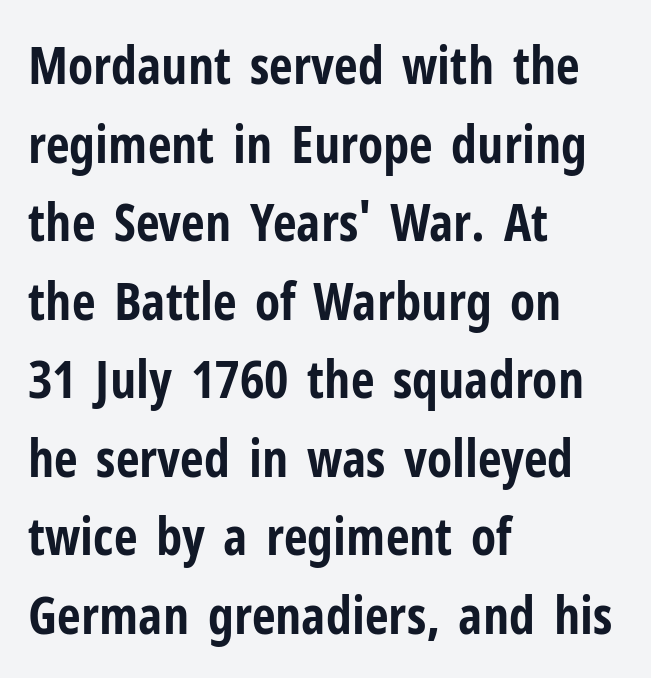
The baseline area is clear. You can tell it's not italic because the verticals are truly vertical. The lines are quadded left. A dark, heavy texture on the line: the type is bold. Tracking here is standard; glyphs follow each other at the usual distance. What's the leading like? Ordinary, nothing unusual.
